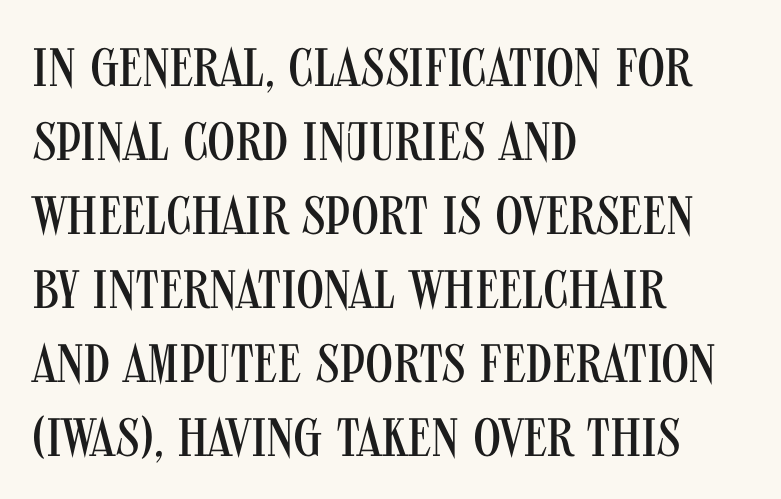
Compared with a centered layout, this one pins lines to the left instead. The passage shown is not underscored anywhere. A typesetter would call this proportional, since set widths differ per character. Reading down the column, the eye jumps a familiar distance to each next line. No extra ink here — the face is not bold. Are there feet on the stems? There aren't — it's a sans.
